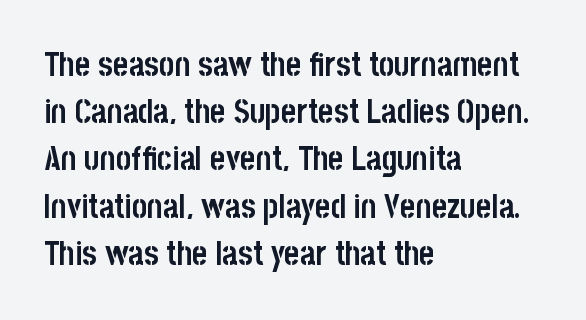
The image shows 33 px semibold, condensed sans-serif type, upright; set left-aligned, normal line spacing (1.43x), normal letter spacing, not underlined; low stroke contrast and a large x-height.
